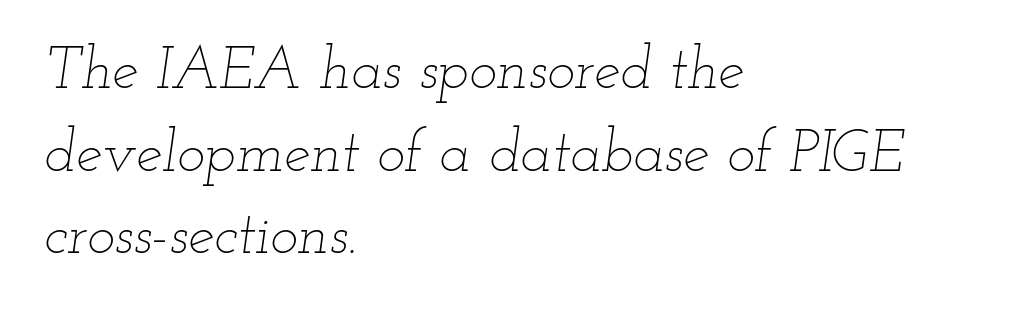
The image shows 59 px thin, wide type, italic (leaning right); set left-aligned, normal line spacing (1.4x), normal letter spacing, not underlined; low stroke contrast and a small x-height.
